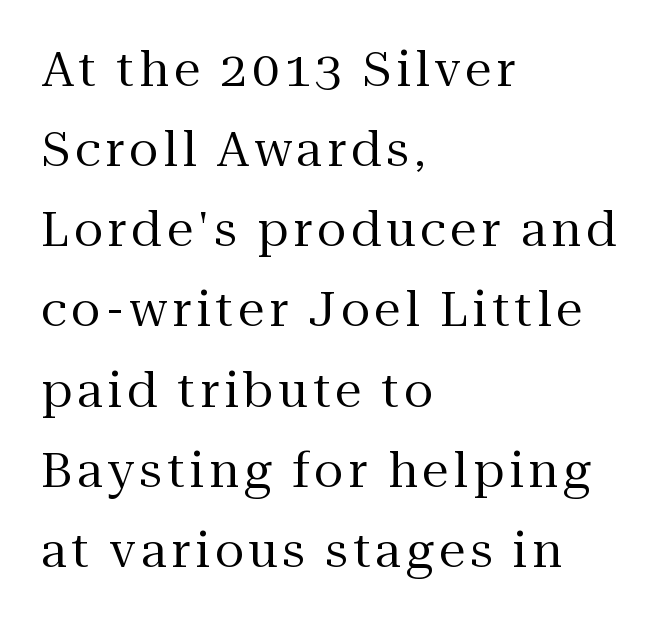
{"serif": "yes", "italic": "no", "bold": "no", "weight": "regular", "width": "normal", "stroke_contrast": "medium", "x_height": "medium", "monospaced": "no", "underline": "no", "align": "left", "line_spacing": "normal", "line_spacing_ratio": 1.67, "glyph_px": 48}
